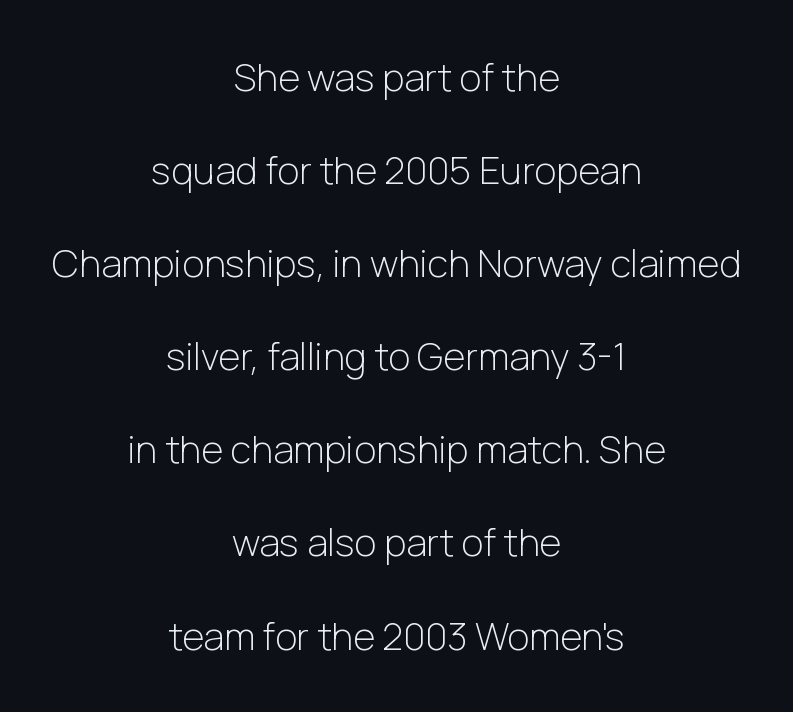
{"serif": "no", "italic": "no", "bold": "no", "weight": "light", "width": "normal", "stroke_contrast": "low", "x_height": "medium", "monospaced": "no", "underline": "no", "align": "center", "line_spacing": "loose", "line_spacing_ratio": 2.45, "letter_spacing": "normal", "letter_spacing_em": 0.0, "glyph_px": 38}
